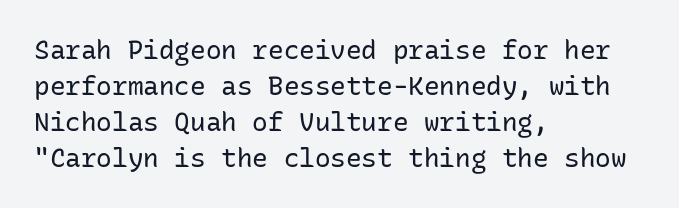
{"italic": "no", "bold": "no", "underline": "no", "align": "left", "line_spacing": "normal", "line_spacing_ratio": 1.38, "letter_spacing": "normal", "letter_spacing_em": 0.0, "glyph_px": 26}
